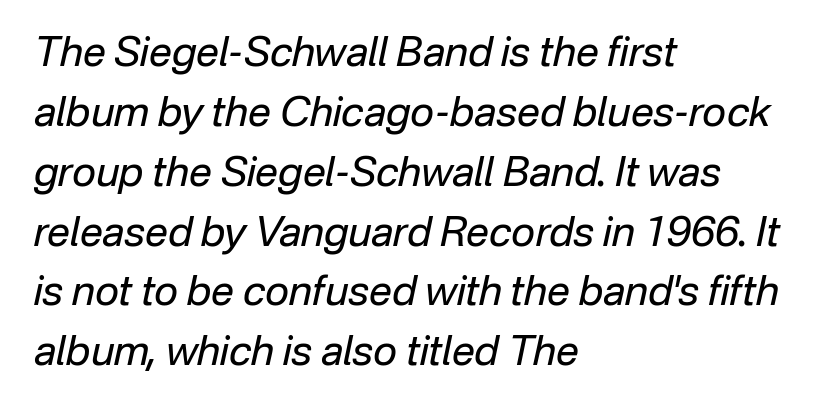
Does the leading feel generous? No, just average. Weight: in the light-to-regular range. Beneath every word, the page is bare. Each letter keeps its own natural width here, so spacing adapts to shape.
